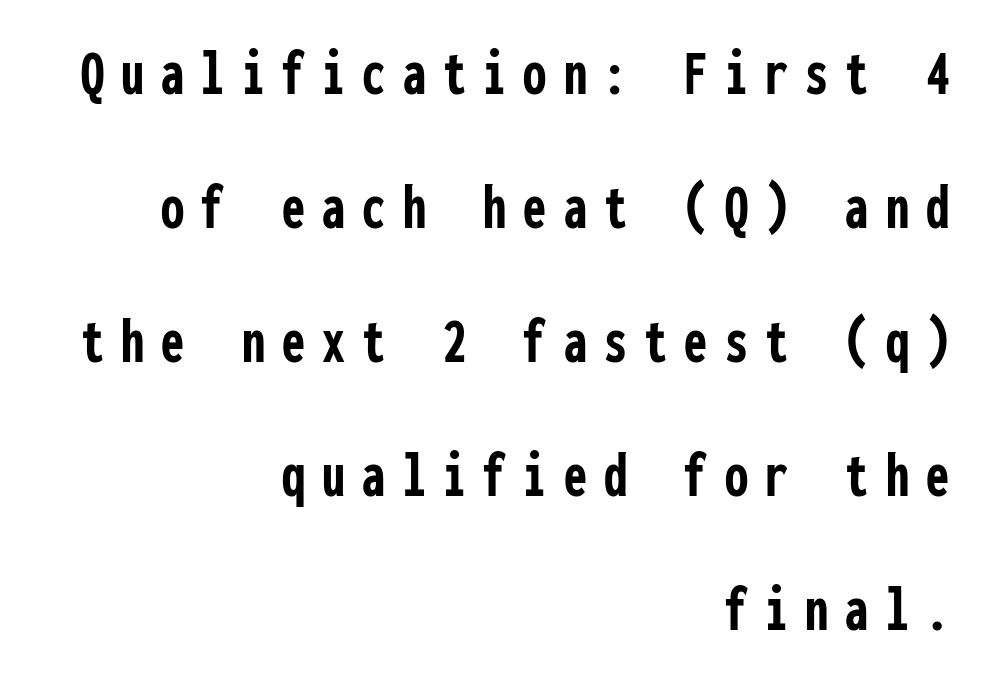
The image shows 66 px semibold, condensed sans-serif type, upright, monospaced; set right-aligned, loose line spacing (2.03x), unusually wide letter spacing (+0.26 em), not underlined; low stroke contrast and a medium x-height.
